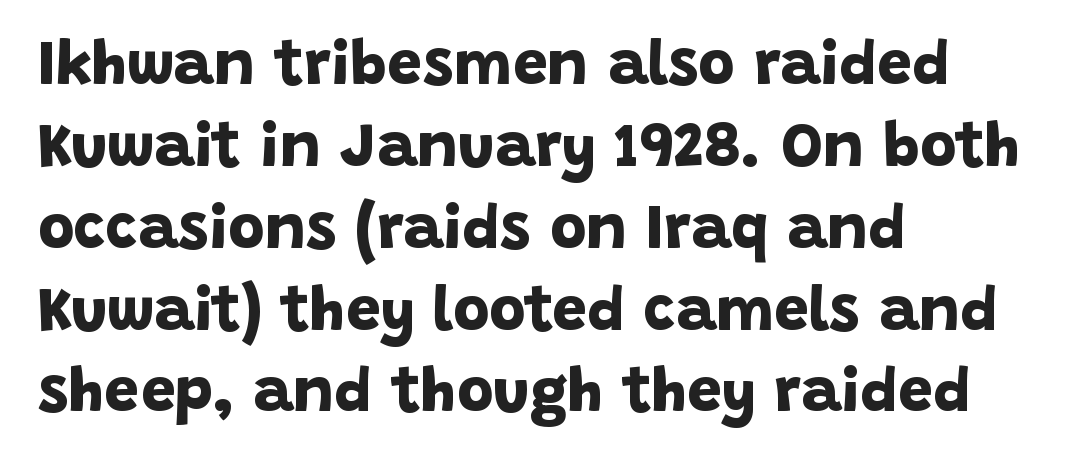
The image shows 62 px bold sans-serif type; set left-aligned, normal line spacing (1.32x), normal letter spacing, not underlined; low stroke contrast and a large x-height.
